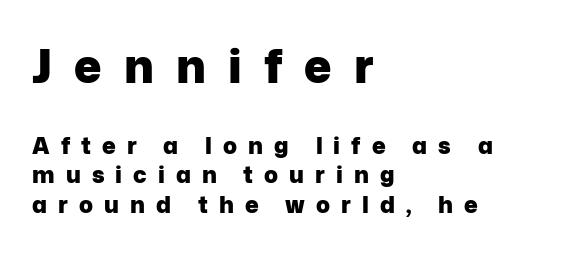
The image shows 46 px heavy sans-serif type, upright; set left-aligned, normal line spacing (1.28x), unusually wide letter spacing (+0.48 em), not underlined; the first (top) block is 2.0x larger; low stroke contrast and a medium x-height.
